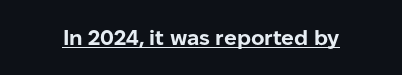
Emphasis is given by a line drawn under the lettering. Weight: bold. Honestly, the letter spacing is just normal — you wouldn't notice it. Is there any slant? The stems are plumb.
